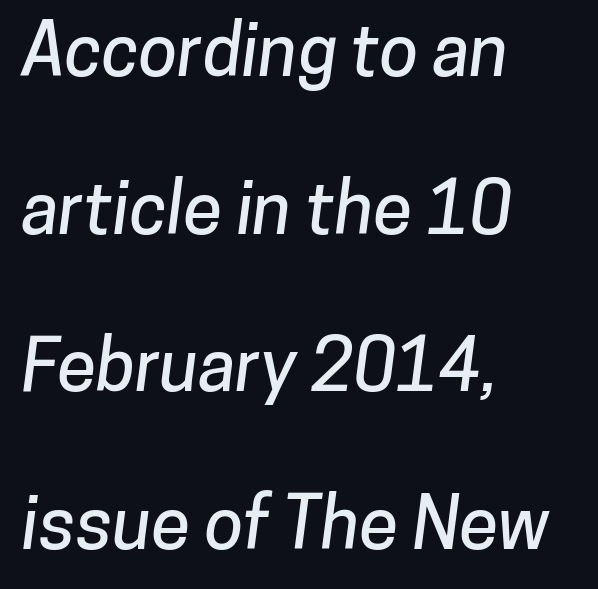
The image shows 71 px sans-serif type; set left-aligned, loose line spacing (2.22x), normal letter spacing, not underlined; low stroke contrast and a medium x-height.
